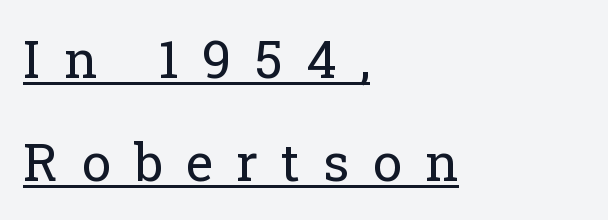
{"serif": "yes", "italic": "no", "bold": "no", "weight": "regular", "width": "normal", "stroke_contrast": "low", "x_height": "medium", "monospaced": "no", "underline": "yes", "align": "left", "line_spacing": "loose", "line_spacing_ratio": 1.99, "letter_spacing": "wide", "letter_spacing_em": 0.45, "glyph_px": 52}
